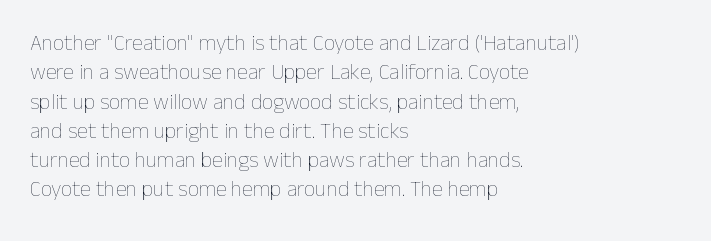
The image shows 22 px text type, upright; set left-aligned, normal line spacing (1.33x), normal letter spacing, not underlined.
